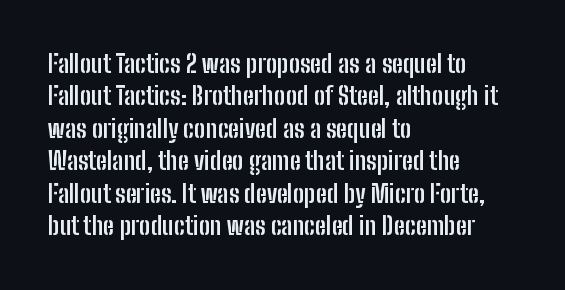
A typesetter would mark this as roman, not italic. The strokes are fattened all the way to bold. Beneath every word, the page is bare. The letters sit at their default tracking, neither squeezed nor spread. Notice how the passage keeps a crisp vertical edge on the left only. The lines sit at an ordinary, default distance from one another.
